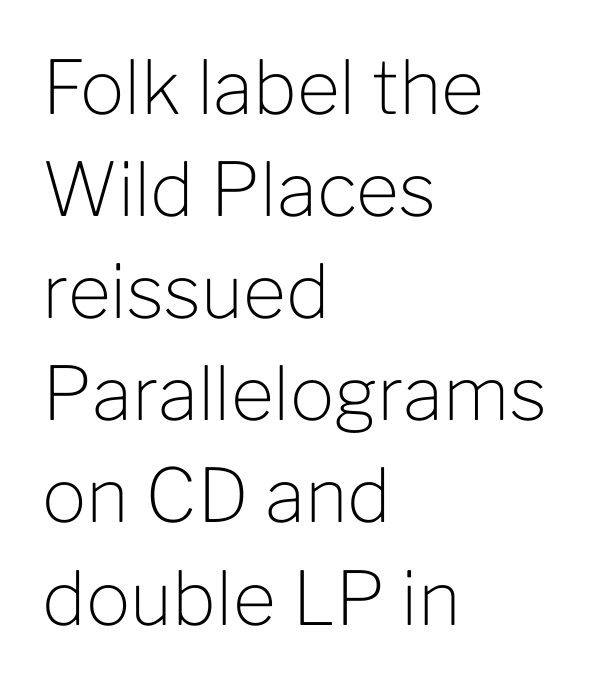
The image shows 74 px light sans-serif type, upright; set left-aligned, normal line spacing (1.38x), normal letter spacing, not underlined; low stroke contrast and a medium x-height.
